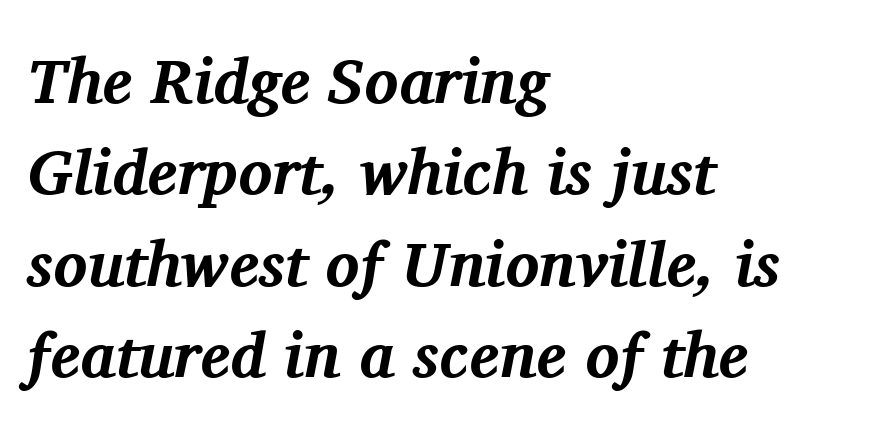
Q: Is the text bold? A: Yes.
Q: Is the text italic (slanted)? A: Yes, it leans right by about 11 degrees.
Q: Is the typeface a serif or a sans-serif typeface? A: Serif.
Q: Is the text underlined? A: No.
Q: How is the paragraph aligned? A: Left-aligned.
Q: Is the spacing between letters normal or unusually wide? A: Normal.
Q: Is the spacing between lines tight, normal or loose? A: Normal.
Q: Width (condensed, normal, or wide)? A: Normal.
Q: Stroke contrast? A: Medium.
Q: x-height? A: Medium.
Q: Monospaced? A: No.
